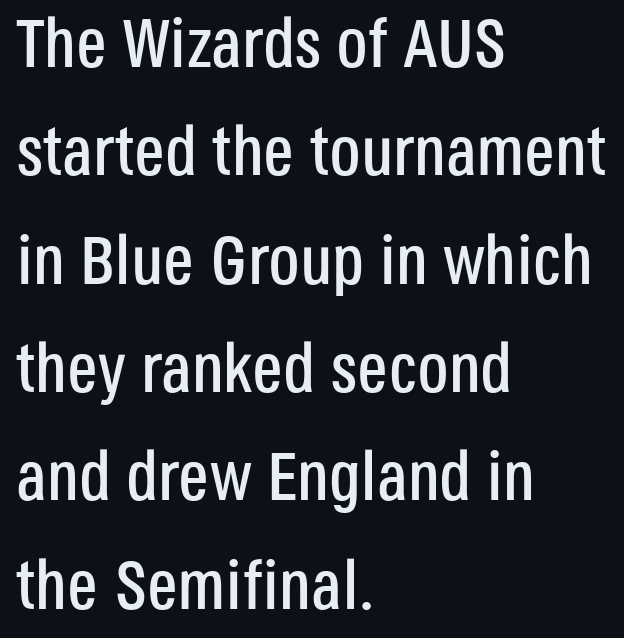
Quick note: interline space is typical. Is this a fixed-width face? No — the glyphs have proportional, varying widths. These lines stack with their left ends in a neat column. Anything drawn beneath the words? Only blank space. The text was rendered using a sans face with plain stroke endings. Nobody touched the tracking dial on this one.
